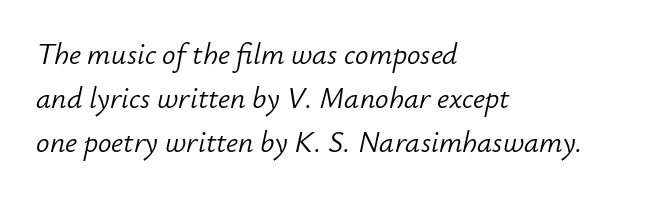
The line texture is even and compact thanks to regular tracking. The ragged edge is on the right, which tells us the setting is flush left. Vertical spacing — default. Weight: regular or lighter. Letters rest on an invisible, unmarked baseline.
